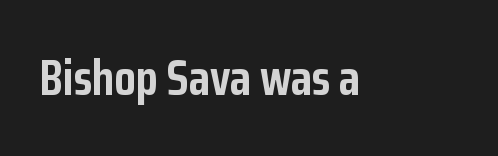
Q: Is the text bold? A: Yes.
Q: Is the text italic (slanted)? A: No, it is upright.
Q: Is the typeface a serif or a sans-serif typeface? A: Sans-serif.
Q: Is the text underlined? A: No.
Q: Is the spacing between letters normal or unusually wide? A: Normal.
Q: Width (condensed, normal, or wide)? A: Condensed.
Q: Stroke contrast? A: Low.
Q: x-height? A: Medium.
Q: Monospaced? A: No.
